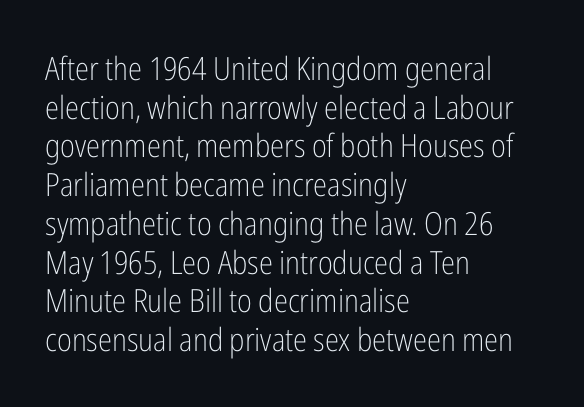
Here the designer chose a conventional face with non-uniform glyph widths. These lines stack with their left ends in a neat column. Observe the ordinary spacing: letters are neighbours, not strangers. The font is comparable to plain body text, perhaps lighter.
